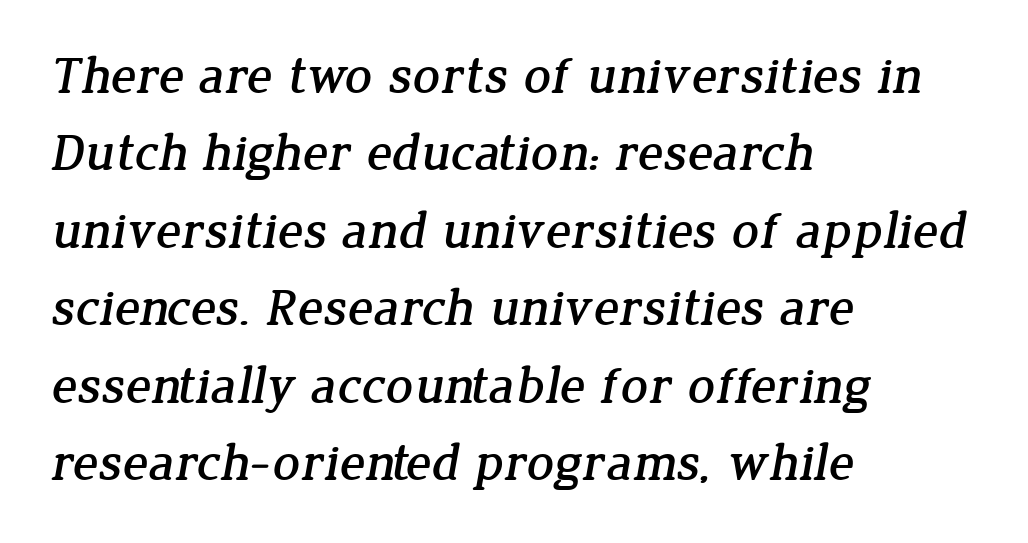
The image shows 53 px serif type; set left-aligned, normal line spacing (1.46x), normal letter spacing, not underlined; low stroke contrast and a medium x-height.
